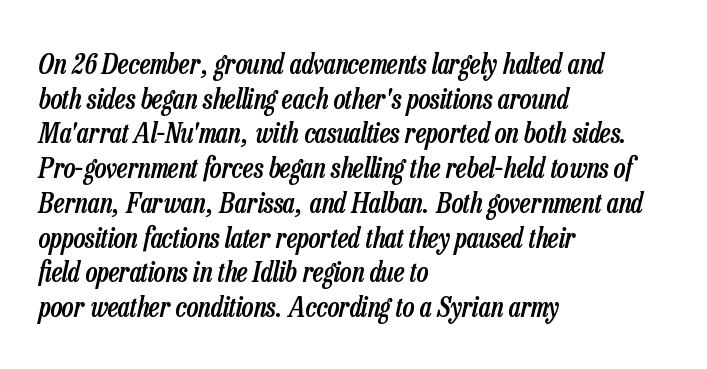
Q: Is the text bold? A: Semi-bold.
Q: Is the text italic (slanted)? A: Yes, it leans right by about 13 degrees.
Q: Is the text underlined? A: No.
Q: How is the paragraph aligned? A: Left-aligned.
Q: Is the spacing between letters normal or unusually wide? A: Normal.
Q: Width (condensed, normal, or wide)? A: Condensed.
Q: Stroke contrast? A: Low.
Q: x-height? A: Medium.
Q: Monospaced? A: No.
